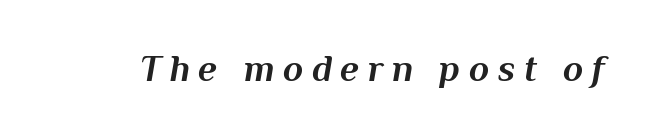
Q: Is the text bold? A: Yes.
Q: Is the text italic (slanted)? A: Yes, it leans right by about 10 degrees.
Q: Is the text underlined? A: No.
Q: Is the spacing between letters normal or unusually wide? A: Unusually wide.
Q: Width (condensed, normal, or wide)? A: Normal.
Q: Stroke contrast? A: Medium.
Q: x-height? A: Medium.
Q: Monospaced? A: No.
